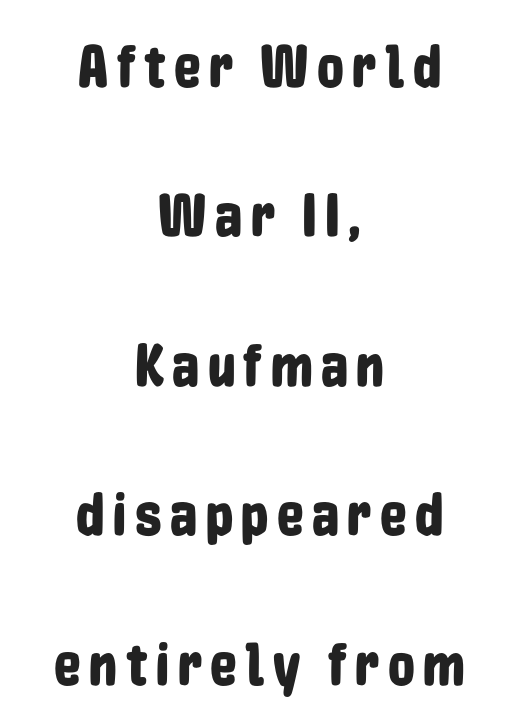
This sample has the flowing, uneven cadence of proportional lettering. Look at the bottom of the vertical strokes: they stop flat, with no serifs. Horizontal bands of white between lines are thick stripes. Has an underline been added? It has not.
